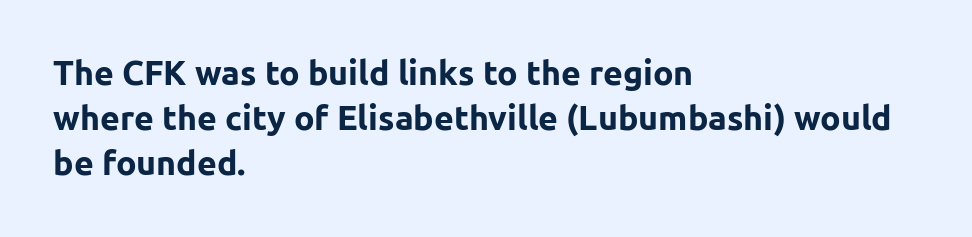
{"serif": "no", "italic": "no", "bold": "yes", "weight": "bold", "width": "normal", "stroke_contrast": "low", "x_height": "medium", "monospaced": "no", "underline": "no", "align": "left", "line_spacing": "normal", "line_spacing_ratio": 1.32, "letter_spacing": "normal", "letter_spacing_em": 0.0, "glyph_px": 34}
